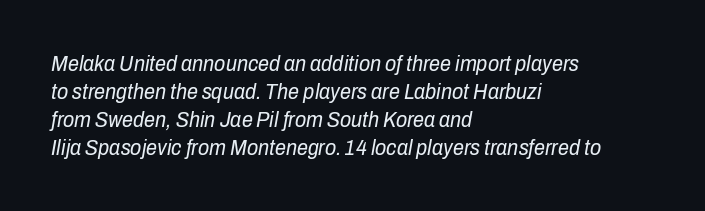
This rendering leaves character spacing at its baseline value. No chunkiness to these letters — they're not bold. The space between consecutive lines is moderate. An italicized treatment has been applied to the whole sample. Lines of text with bare space underneath.
